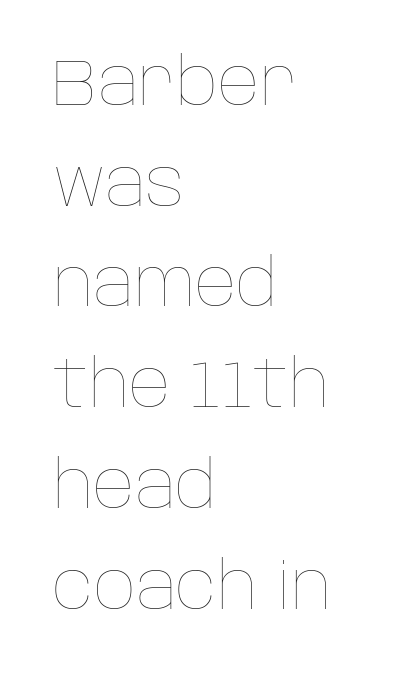
The image shows 65 px thin type, upright; set left-aligned, normal line spacing (1.55x), normal letter spacing, not underlined; low stroke contrast and a large x-height.
